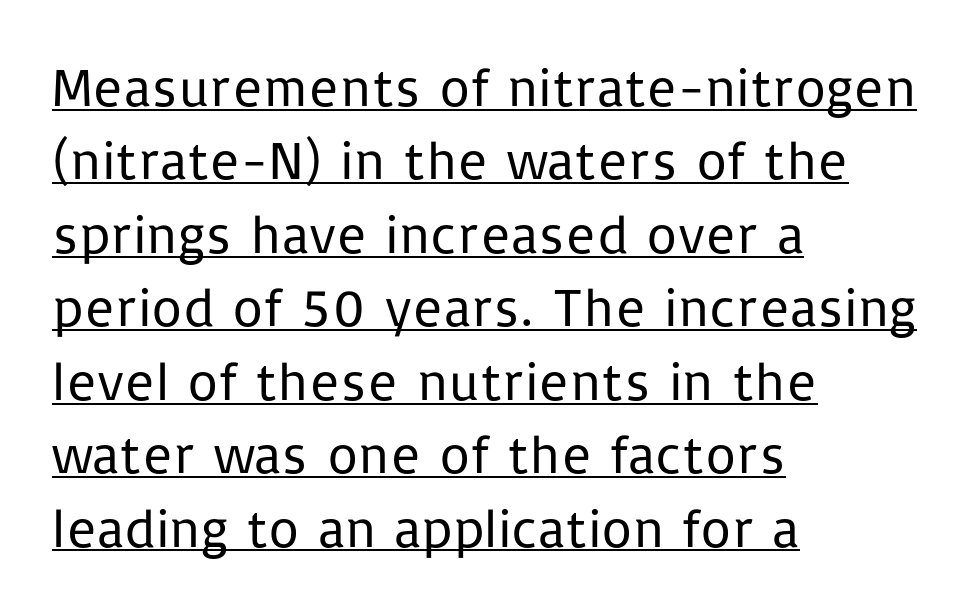
Q: Is the text bold? A: No.
Q: Is the text italic (slanted)? A: No, it is upright.
Q: Is the typeface a serif or a sans-serif typeface? A: Sans-serif.
Q: Is the text underlined? A: Yes.
Q: How is the paragraph aligned? A: Left-aligned.
Q: Is the spacing between letters normal or unusually wide? A: Normal.
Q: Is the spacing between lines tight, normal or loose? A: Normal.
Q: Width (condensed, normal, or wide)? A: Normal.
Q: Stroke contrast? A: Low.
Q: x-height? A: Medium.
Q: Monospaced? A: No.
